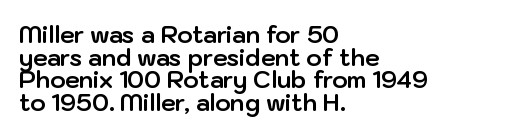
Rule under the text: the space is simply empty. Short and long lines alike share a common starting point at left. Tracking value appears to be zero — textbook default spacing. Leading: reduced. Upright lettering throughout.
